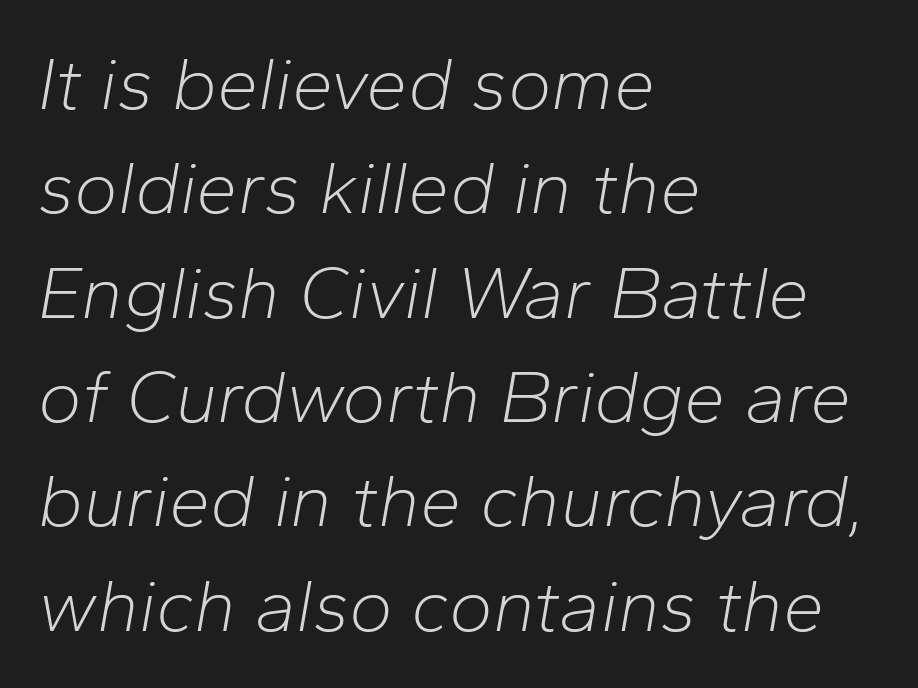
{"italic": "yes", "lean": "right", "slant_degrees": 10, "bold": "no", "weight": "light", "width": "normal", "stroke_contrast": "low", "x_height": "medium", "monospaced": "no", "underline": "no", "align": "left", "line_spacing": "normal", "line_spacing_ratio": 1.41, "letter_spacing": "normal", "letter_spacing_em": 0.0, "glyph_px": 74}
